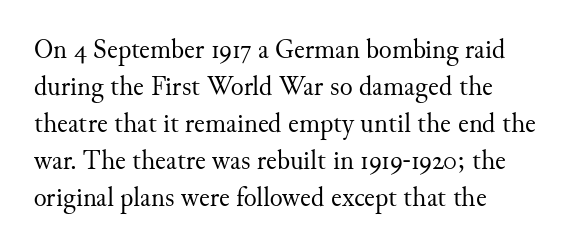
The image shows 27 px text type, upright; set left-aligned, normal line spacing (1.37x), normal letter spacing, not underlined.
